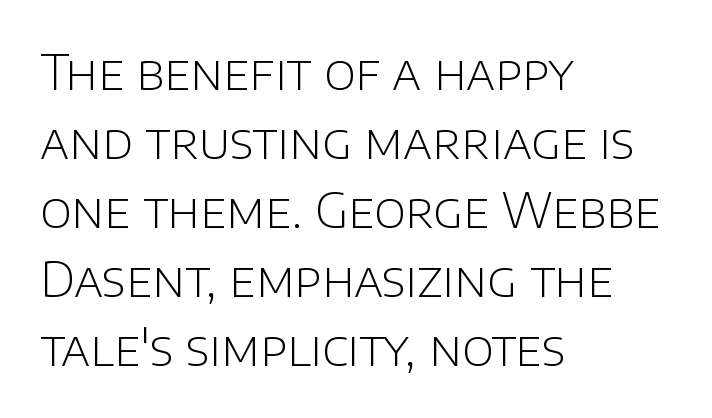
{"serif": "no", "italic": "no", "bold": "no", "weight": "light", "width": "normal", "stroke_contrast": "low", "x_height": "large", "monospaced": "no", "underline": "no", "align": "left", "line_spacing": "normal", "line_spacing_ratio": 1.44, "letter_spacing": "normal", "letter_spacing_em": 0.0, "glyph_px": 48}
